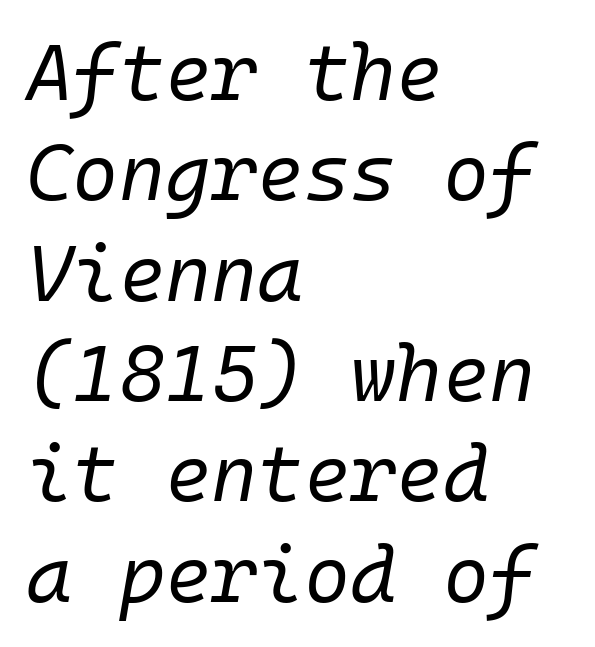
The image shows 79 px regular-weight type, italic (leaning right), monospaced; set left-aligned, normal line spacing (1.27x), normal letter spacing, not underlined; low stroke contrast and a medium x-height.
